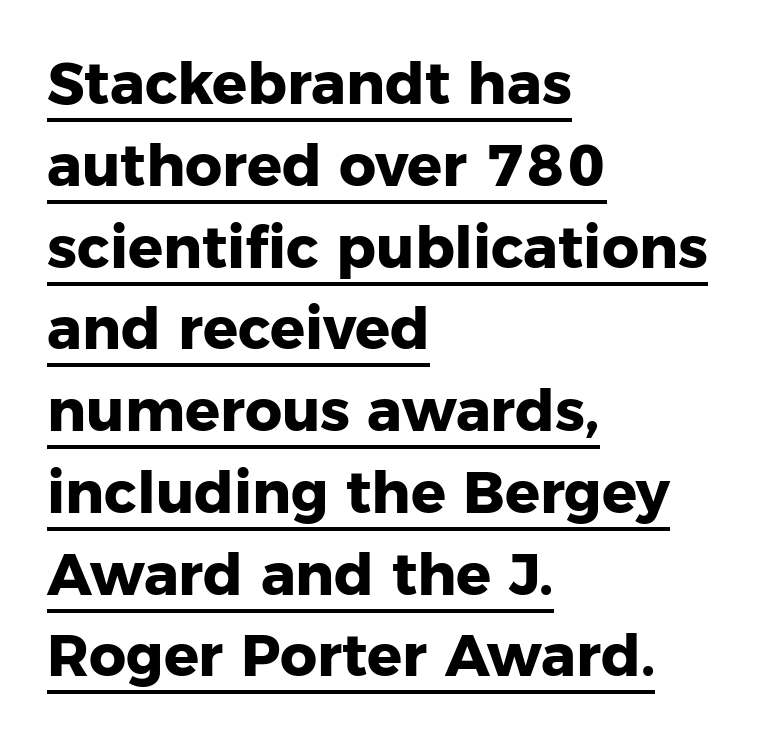
{"serif": "no", "italic": "no", "bold": "yes", "weight": "heavy", "width": "normal", "stroke_contrast": "low", "x_height": "medium", "monospaced": "no", "underline": "yes", "align": "left", "line_spacing": "normal", "line_spacing_ratio": 1.41, "letter_spacing": "normal", "letter_spacing_em": 0.0, "glyph_px": 58}
